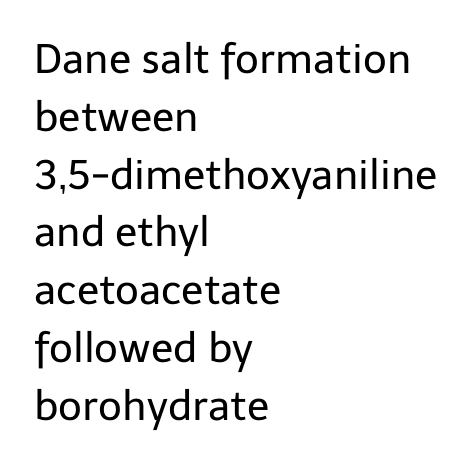
The image shows 41 px regular-weight sans-serif type, upright; set left-aligned, normal line spacing (1.41x), normal letter spacing, not underlined; low stroke contrast and a medium x-height.
